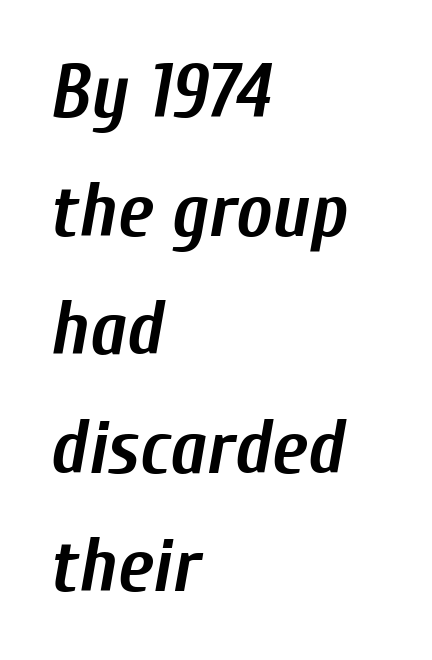
The image shows 76 px semibold, condensed type, italic (leaning right); set left-aligned, normal line spacing (1.56x), normal letter spacing, not underlined; low stroke contrast and a medium x-height.
